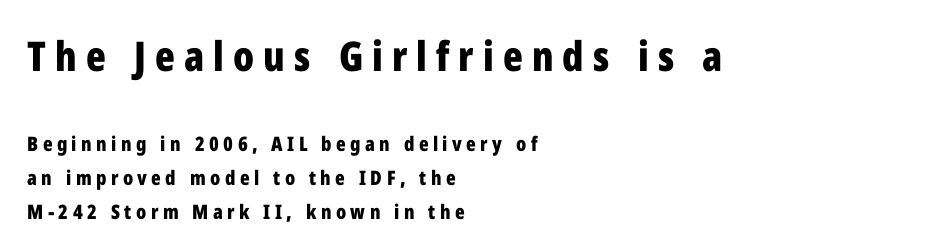
The image shows 41 px bold, condensed sans-serif type, upright; set left-aligned, normal line spacing (1.69x), unusually wide letter spacing (+0.22 em), not underlined; the first (top) block is 2.05x larger; low stroke contrast and a medium x-height.
